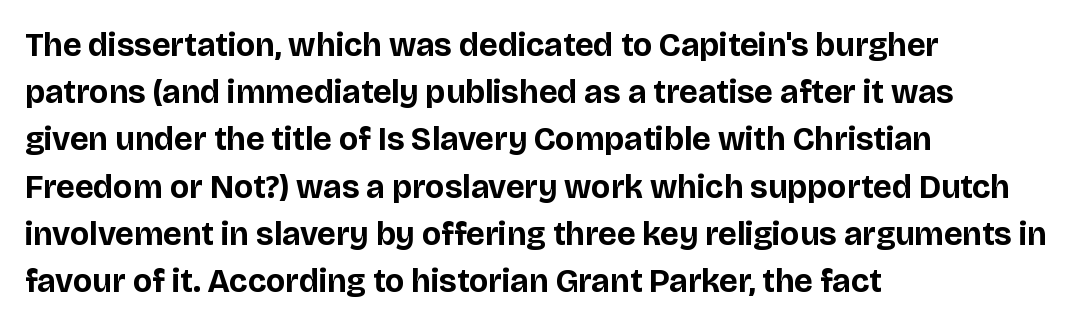
{"serif": "no", "italic": "no", "bold": "yes", "weight": "bold", "width": "normal", "stroke_contrast": "low", "x_height": "large", "monospaced": "no", "underline": "no", "align": "left", "line_spacing": "normal", "line_spacing_ratio": 1.43, "letter_spacing": "normal", "letter_spacing_em": 0.0, "glyph_px": 33}
